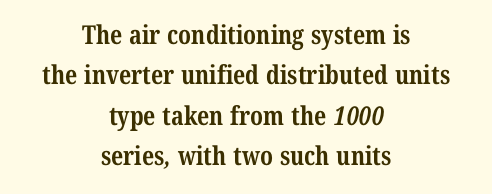
{"bold": "yes", "underline": "no", "align": "center", "line_spacing": "normal", "line_spacing_ratio": 1.55, "letter_spacing": "normal", "letter_spacing_em": 0.0, "glyph_px": 26}
